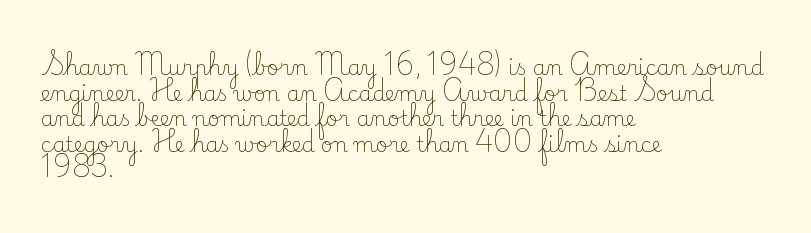
Q: Is the text bold? A: No.
Q: Is the text italic (slanted)? A: No, it is upright.
Q: Is the text underlined? A: No.
Q: How is the paragraph aligned? A: Left-aligned.
Q: Is the spacing between letters normal or unusually wide? A: Normal.
